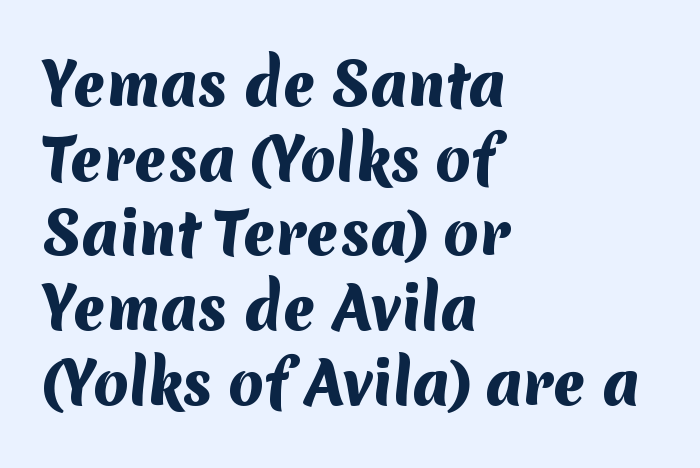
{"serif": "no", "bold": "yes", "weight": "heavy", "width": "normal", "stroke_contrast": "medium", "x_height": "medium", "monospaced": "no", "underline": "no", "align": "left", "line_spacing": "normal", "line_spacing_ratio": 1.31, "letter_spacing": "normal", "letter_spacing_em": 0.0, "glyph_px": 57}
